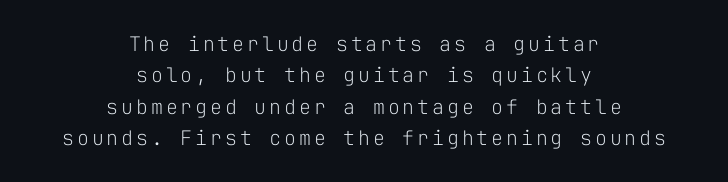
Q: Is the text bold? A: No.
Q: Is the text italic (slanted)? A: No, it is upright.
Q: Is the text underlined? A: No.
Q: How is the paragraph aligned? A: Centered.
Q: Is the spacing between lines tight, normal or loose? A: Normal.
